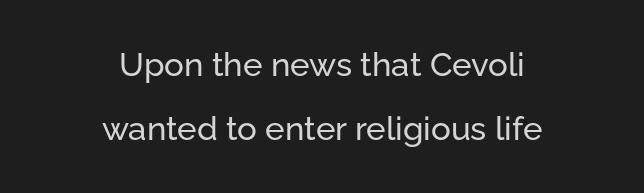
Q: Is the text italic (slanted)? A: No, it is upright.
Q: Is the typeface a serif or a sans-serif typeface? A: Sans-serif.
Q: Is the text underlined? A: No.
Q: How is the paragraph aligned? A: Centered.
Q: Is the spacing between letters normal or unusually wide? A: Normal.
Q: Is the spacing between lines tight, normal or loose? A: Loose.
Q: Width (condensed, normal, or wide)? A: Normal.
Q: Stroke contrast? A: Low.
Q: x-height? A: Medium.
Q: Monospaced? A: No.
